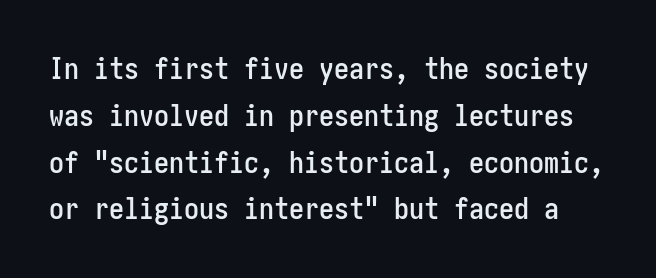
The image shows 30 px condensed sans-serif type, upright; set normal line spacing (1.56x), normal letter spacing, not underlined; low stroke contrast and a medium x-height.
